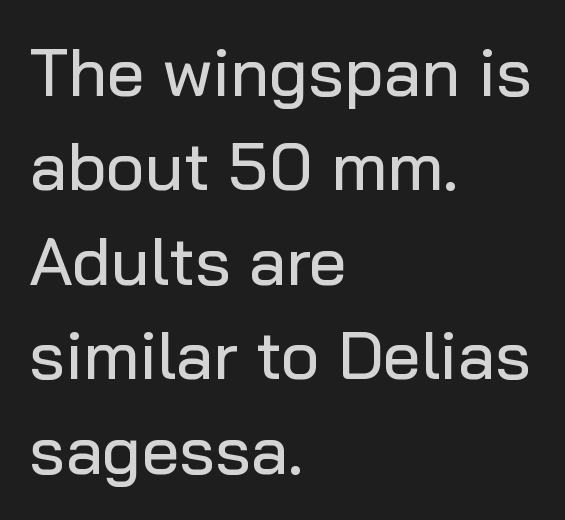
{"serif": "no", "italic": "no", "width": "normal", "stroke_contrast": "low", "x_height": "medium", "monospaced": "no", "underline": "no", "align": "left", "line_spacing": "normal", "line_spacing_ratio": 1.41, "letter_spacing": "normal", "letter_spacing_em": 0.0, "glyph_px": 67}
